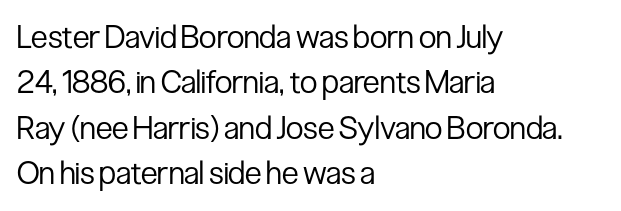
{"serif": "no", "italic": "no", "bold": "no", "weight": "regular", "width": "condensed", "stroke_contrast": "low", "x_height": "medium", "monospaced": "no", "underline": "no", "align": "left", "line_spacing": "normal", "line_spacing_ratio": 1.42, "letter_spacing": "normal", "letter_spacing_em": 0.0, "glyph_px": 32}
